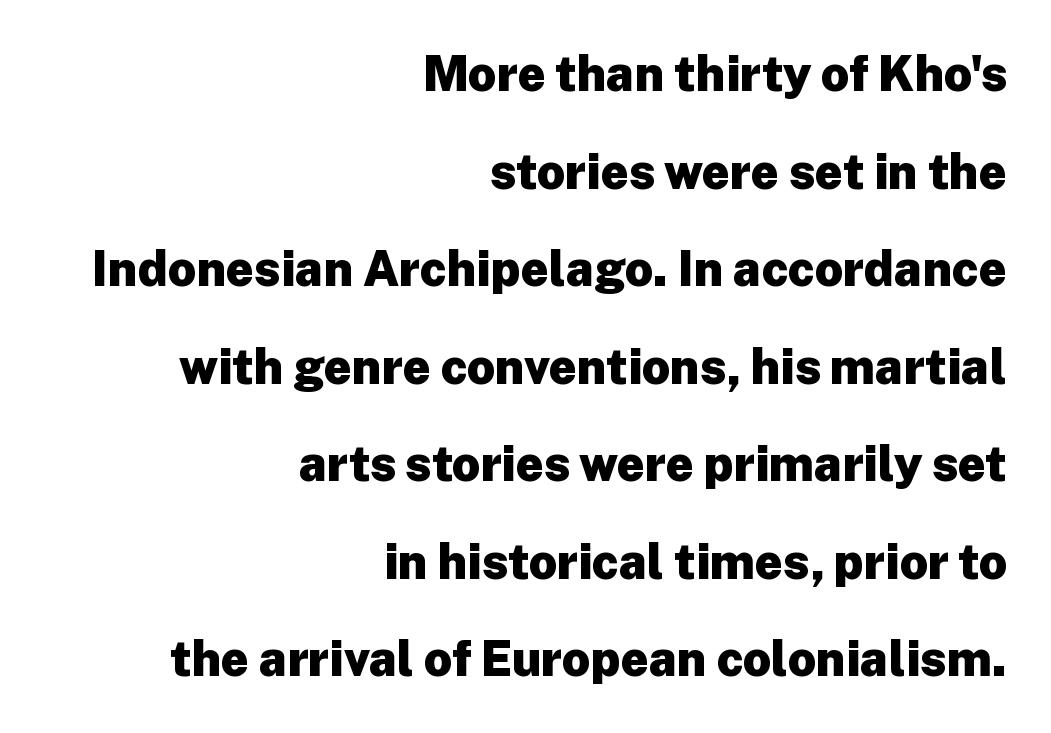
The rendering uses a bold face; every stroke is thick and dark. Serifs: no, the terminals of the letterforms are clean. Character widths vary here, with narrow letters taking less room than wide ones. Glyph-to-glyph distance matches everyday printed text.
